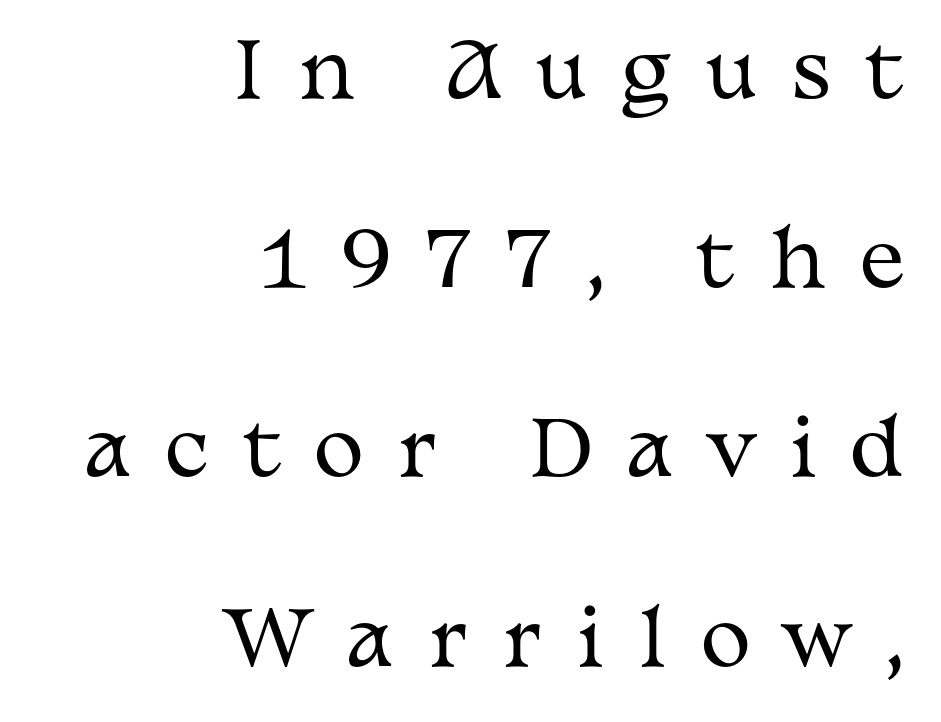
The image shows 76 px regular-weight, wide serif type, upright; set right-aligned, loose line spacing (2.49x), unusually wide letter spacing (+0.45 em), not underlined; medium stroke contrast and a medium x-height.
